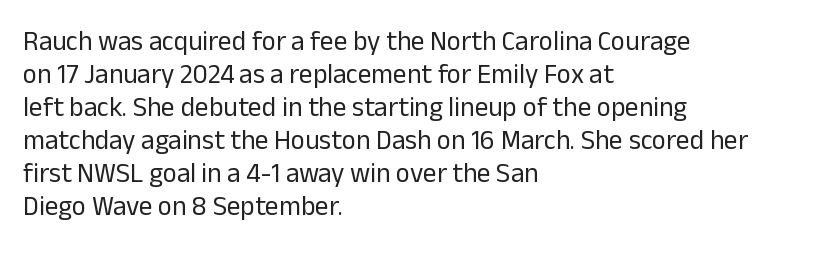
{"italic": "no", "bold": "no", "underline": "no", "align": "left", "line_spacing_ratio": 1.22, "letter_spacing": "normal", "letter_spacing_em": 0.0, "glyph_px": 27}
